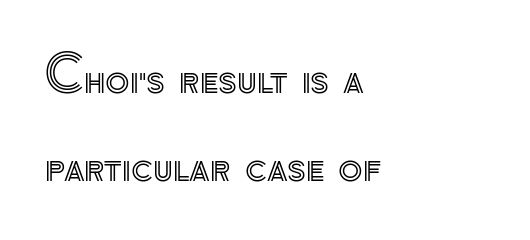
{"italic": "no", "width": "normal", "x_height": "small", "monospaced": "no", "underline": "no", "align": "left", "line_spacing_ratio": 1.77, "letter_spacing": "normal", "letter_spacing_em": 0.0, "glyph_px": 50}
